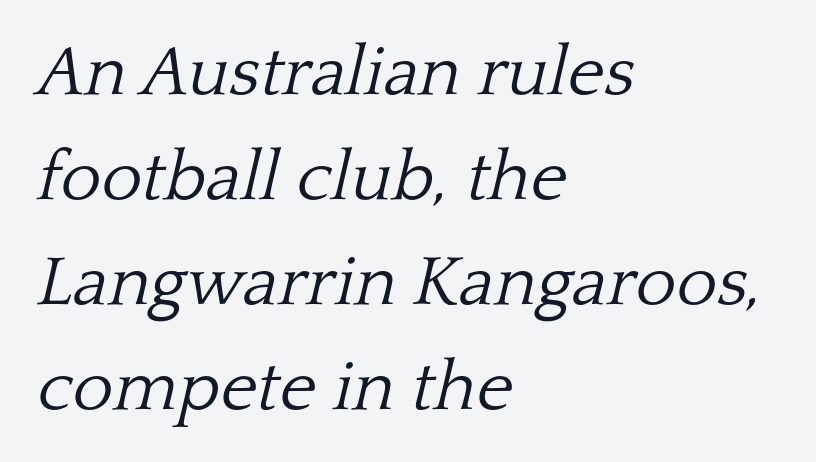
Q: Is the text bold? A: No.
Q: Is the text italic (slanted)? A: Yes, it leans right by about 13 degrees.
Q: Is the typeface a serif or a sans-serif typeface? A: Serif.
Q: Is the text underlined? A: No.
Q: How is the paragraph aligned? A: Left-aligned.
Q: Is the spacing between letters normal or unusually wide? A: Normal.
Q: Is the spacing between lines tight, normal or loose? A: Normal.
Q: Width (condensed, normal, or wide)? A: Normal.
Q: Stroke contrast? A: Low.
Q: x-height? A: Medium.
Q: Monospaced? A: No.
